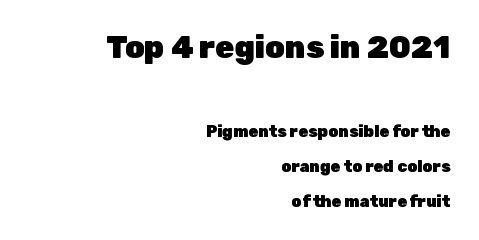
{"serif": "no", "italic": "no", "bold": "yes", "weight": "heavy", "width": "normal", "stroke_contrast": "low", "x_height": "medium", "monospaced": "no", "underline": "no", "align": "right", "line_spacing": "loose", "line_spacing_ratio": 2.19, "letter_spacing": "normal", "letter_spacing_em": 0.0, "larger_block": "first", "size_ratio": 1.94, "glyph_px": 31}
